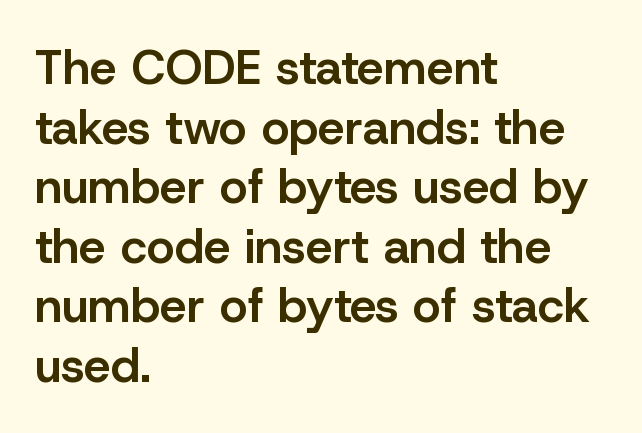
{"serif": "no", "italic": "no", "bold": "semi", "weight": "semibold", "width": "normal", "stroke_contrast": "low", "x_height": "medium", "monospaced": "no", "underline": "no", "align": "left", "line_spacing_ratio": 1.24, "letter_spacing": "normal", "letter_spacing_em": 0.0, "glyph_px": 48}
